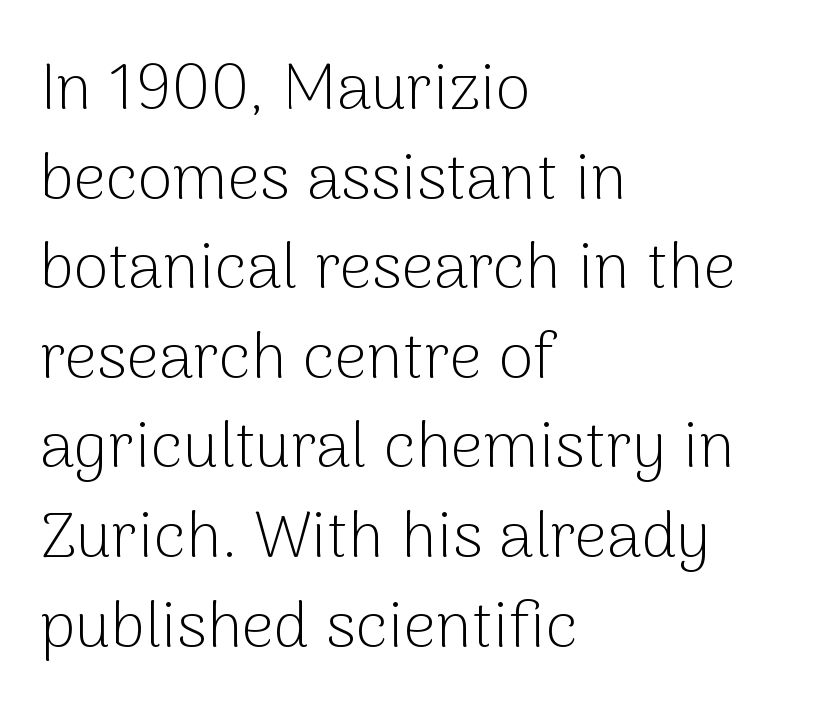
The image shows 64 px light sans-serif type, upright; set left-aligned, normal line spacing (1.4x), normal letter spacing, not underlined; low stroke contrast and a medium x-height.
